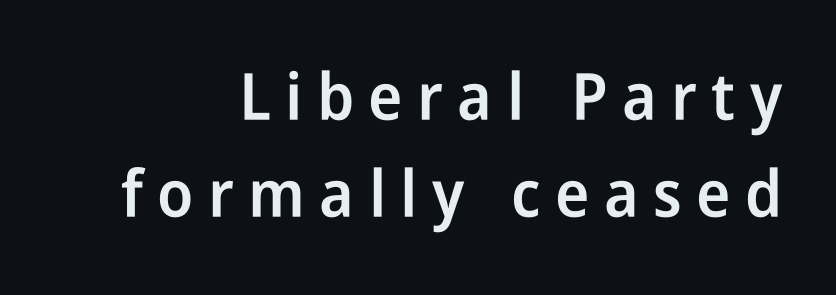
The typeface chosen for these lines omits serifs. The space between consecutive lines is moderate. Underline: absent. Summary of weight: moderately heavy, a semibold.
